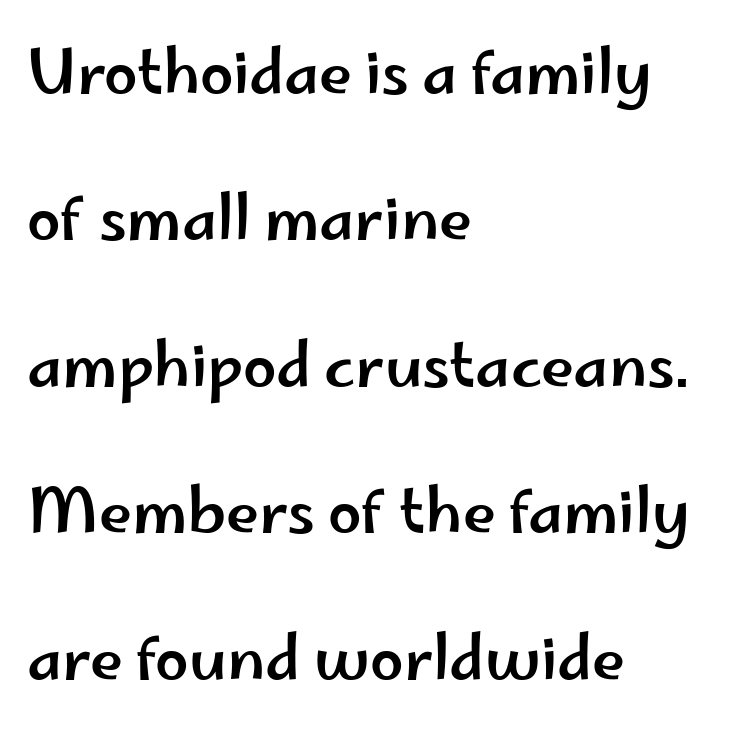
The image shows 60 px wide sans-serif type, upright; set left-aligned, loose line spacing (2.44x), normal letter spacing, not underlined; low stroke contrast and a small x-height.
